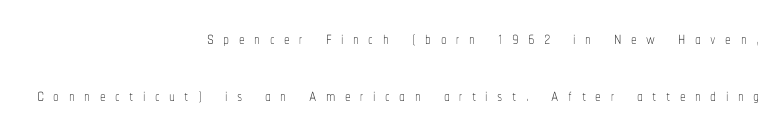
The image shows 23 px text type, upright; set right-aligned, loose line spacing (2.46x), unusually wide letter spacing (+0.41 em), not underlined.
